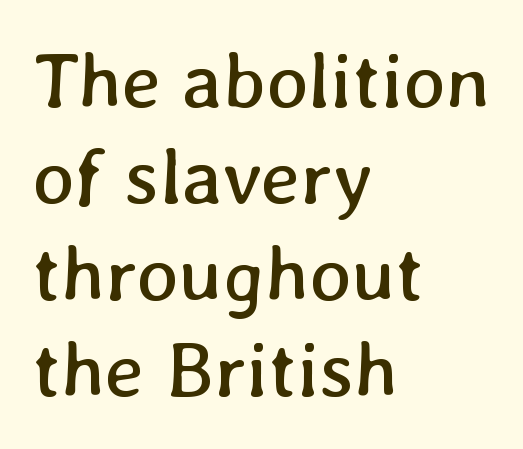
Think of a printed novel: that variable character pitch is what you see here. Heft: none added — not bold. Does the copy run flush right? No — it runs flush left. Tracking value appears to be zero — textbook default spacing. Check under the words: just untouched page.
